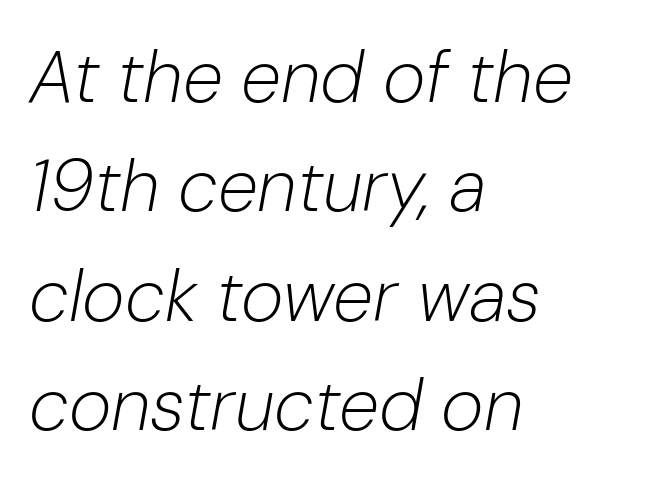
{"italic": "yes", "lean": "right", "slant_degrees": 10, "bold": "no", "weight": "light", "width": "normal", "stroke_contrast": "low", "x_height": "medium", "monospaced": "no", "underline": "no", "align": "left", "line_spacing": "normal", "line_spacing_ratio": 1.5, "letter_spacing": "normal", "letter_spacing_em": 0.0, "glyph_px": 73}
